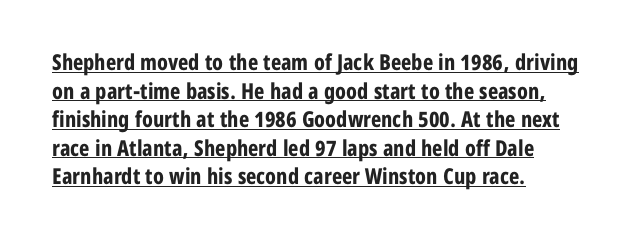
The image shows 22 px bold type, upright; set left-aligned, normal line spacing (1.3x), normal letter spacing, underlined.
